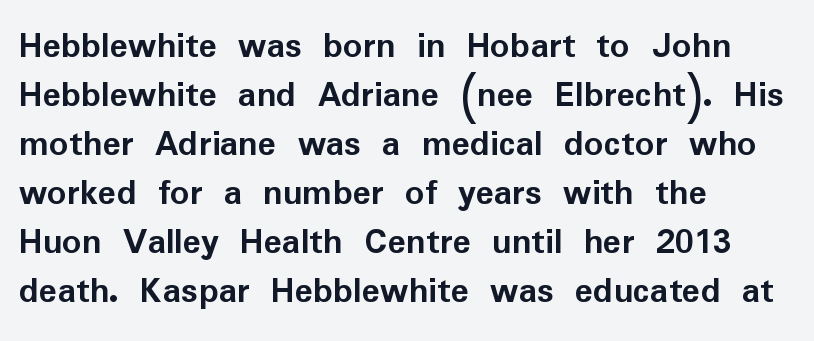
You could not count columns in this text — the font is proportionally spaced. Reading down the column, the eye jumps a familiar distance to each next line. Which margin do the lines hug? The left one — the right edge is uneven. Plenty of ink on the page — the face is bold. Plain, unruled lines of type. Short note: letters normally spaced.
